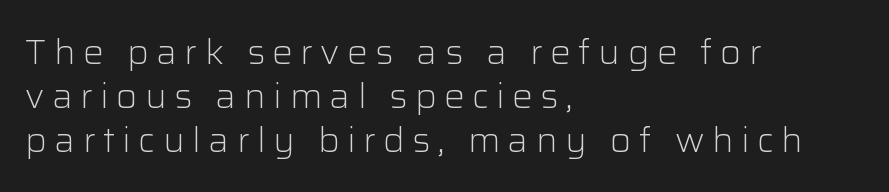
Q: Is the text bold? A: No.
Q: Is the text italic (slanted)? A: No, it is upright.
Q: Is the typeface a serif or a sans-serif typeface? A: Sans-serif.
Q: Is the text underlined? A: No.
Q: How is the paragraph aligned? A: Left-aligned.
Q: Is the spacing between letters normal or unusually wide? A: Unusually wide.
Q: Is the spacing between lines tight, normal or loose? A: Normal.
Q: Width (condensed, normal, or wide)? A: Normal.
Q: Stroke contrast? A: Low.
Q: x-height? A: Medium.
Q: Monospaced? A: No.
